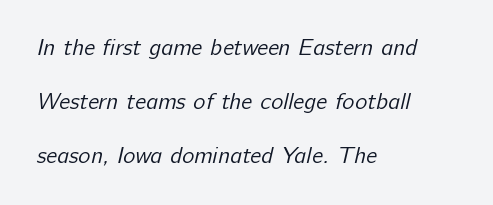
Tracking here is standard; glyphs follow each other at the usual distance. Horizontally, the lines are justified to the leading edge only. The glyphs are unaccompanied by any horizontal stroke below them. The lines are spread far apart with generous leading.
